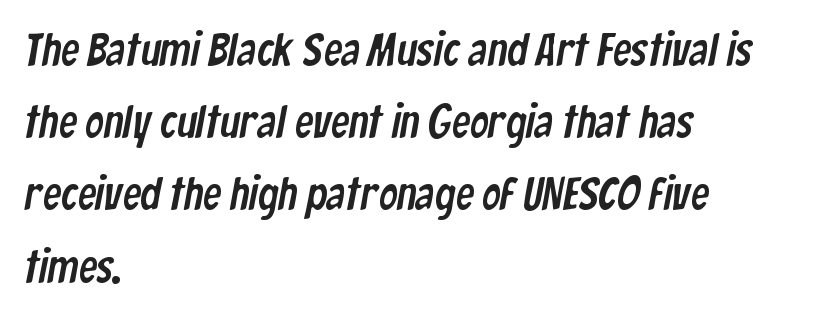
Letter spacing: default. Check where the strokes stop: nothing finishes them off — pure sans. In CSS terms this would be text-align: left. A typesetter would call this proportional, since set widths differ per character. Horizontal bands of white between lines are of average thickness. Has an underline been added? It has not.
